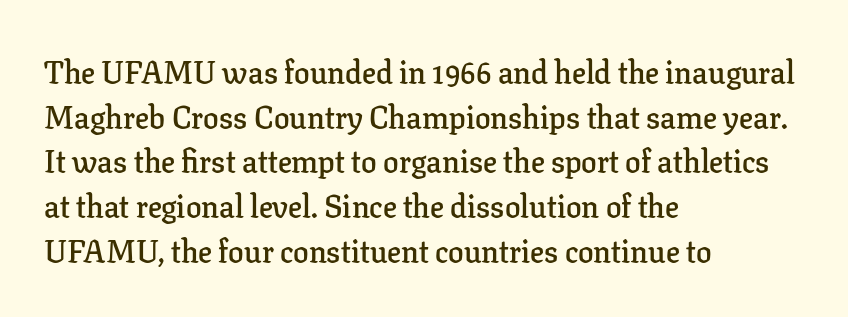
The image shows 31 px semibold serif type, upright; set left-aligned, normal line spacing (1.44x), normal letter spacing, not underlined; low stroke contrast and a medium x-height.
